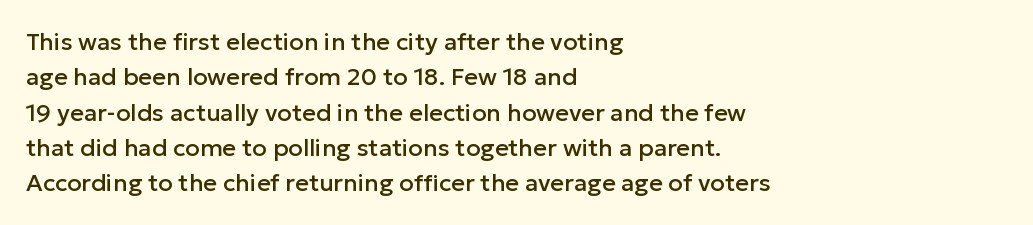
{"italic": "no", "underline": "no", "align": "left", "line_spacing": "normal", "line_spacing_ratio": 1.47, "letter_spacing": "normal", "letter_spacing_em": 0.0, "glyph_px": 24}
